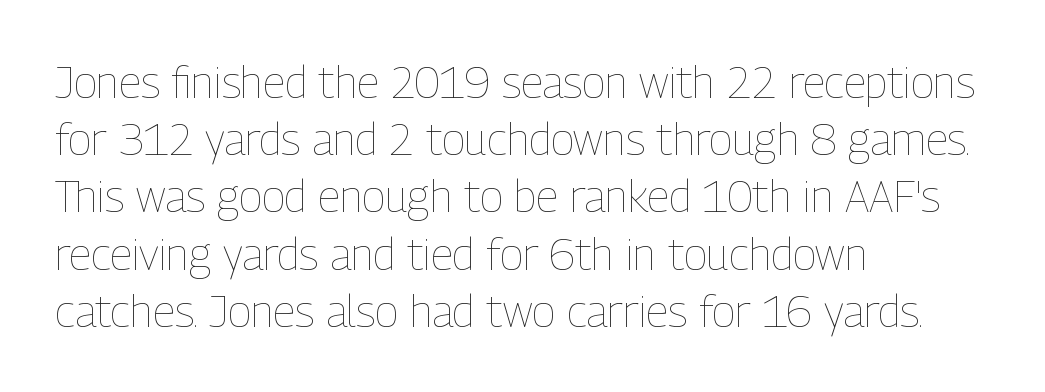
These glyphs show unthickened strokes, regular width or finer. Letters rest on an invisible, unmarked baseline. Line beginnings align vertically; line endings do not. Evenly set lines give the paragraph a standard silhouette.
